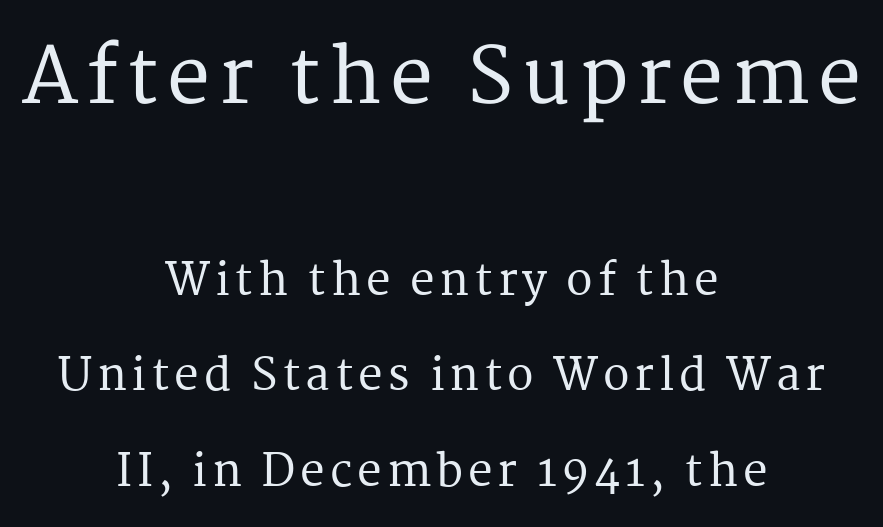
{"serif": "yes", "italic": "no", "width": "normal", "stroke_contrast": "medium", "x_height": "medium", "monospaced": "no", "underline": "no", "align": "center", "line_spacing": "loose", "line_spacing_ratio": 2.17, "larger_block": "first", "size_ratio": 1.75, "glyph_px": 77}
